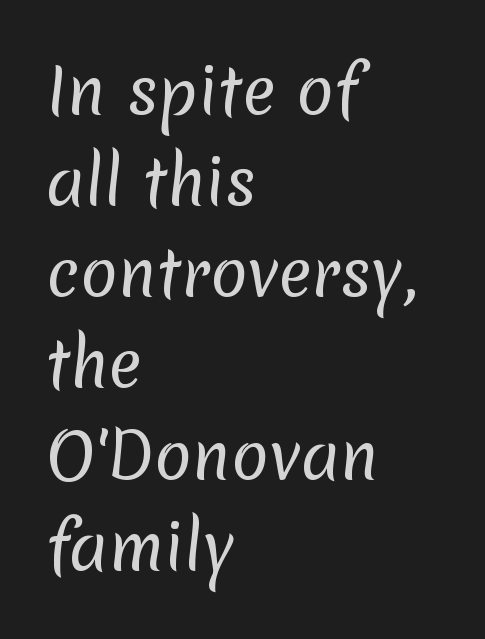
Is this a fixed-width face? No — the glyphs have proportional, varying widths. This rendering employs a face without finishing strokes, i.e., a sans-serif. A student would call this left alignment; a typographer would say flush left, rag right. Here the glyphs are tracked normally, forming tight word shapes.
